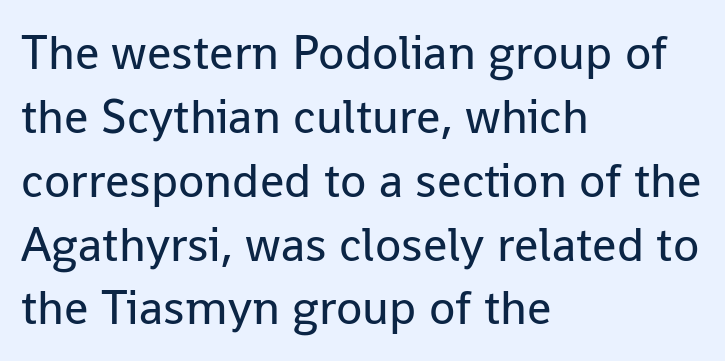
Q: Is the text bold? A: No.
Q: Is the text italic (slanted)? A: No, it is upright.
Q: Is the typeface a serif or a sans-serif typeface? A: Sans-serif.
Q: Is the text underlined? A: No.
Q: How is the paragraph aligned? A: Left-aligned.
Q: Is the spacing between letters normal or unusually wide? A: Normal.
Q: Is the spacing between lines tight, normal or loose? A: Normal.
Q: Width (condensed, normal, or wide)? A: Normal.
Q: Stroke contrast? A: Low.
Q: x-height? A: Medium.
Q: Monospaced? A: No.
